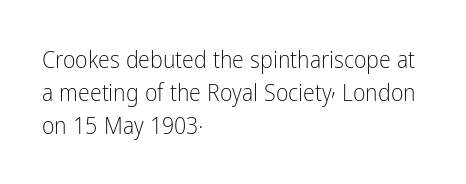
These lines stack with their left ends in a neat column. Letters rest on an invisible, unmarked baseline. The lines sit at an ordinary, default distance from one another. The type sits square on the baseline with zero lean. No letter is thick-stroked: the sample isn't bold. Default kerning and tracking; the words read as compact shapes.
